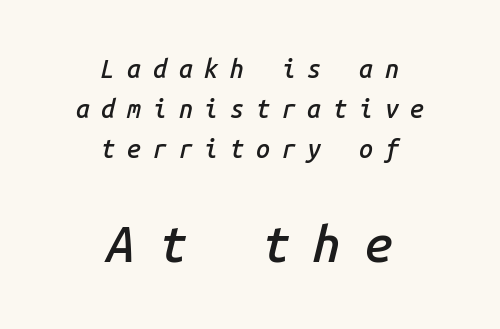
Just letters on the line, the space beneath them empty. Looking at the ascenders, they clearly lean. A semibold gives these letters moderate extra thickness, short of bold. Leading matches the norm, producing a regular column. A typesetter would call this monospace, since all characters share one set width.
